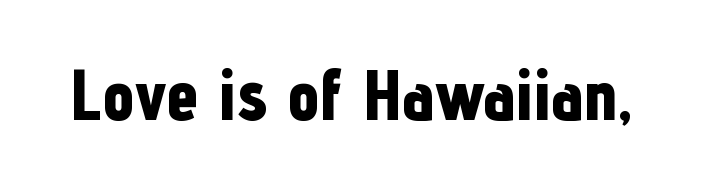
The image shows 72 px bold, condensed sans-serif type, upright; set normal letter spacing, not underlined; low stroke contrast and a medium x-height.
